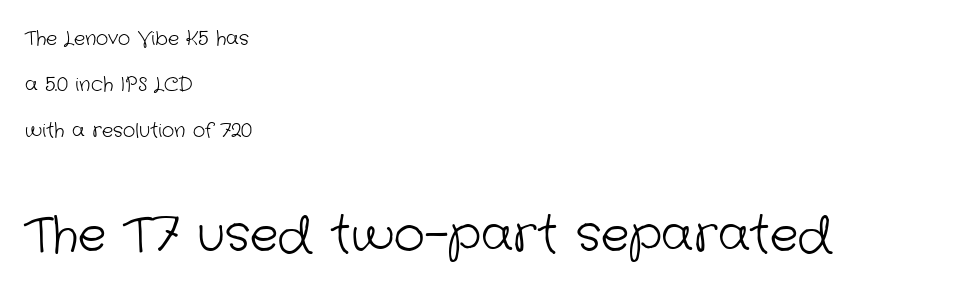
The image shows 48 px light sans-serif type; set left-aligned, loose line spacing (2.43x), normal letter spacing, not underlined; the second (bottom) block is 2.53x larger; low stroke contrast and a medium x-height.
